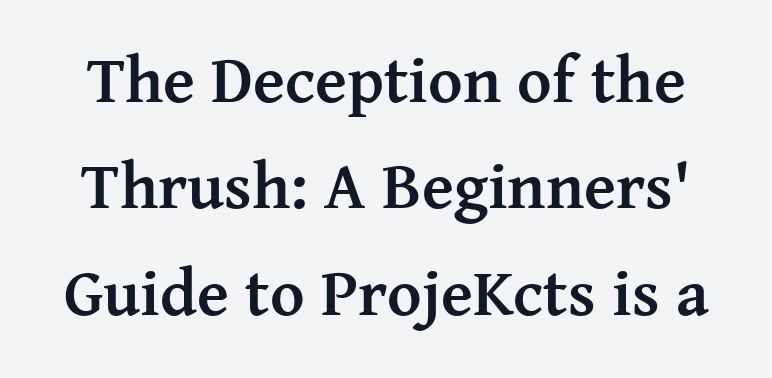
The image shows 66 px semibold serif type, upright; set normal line spacing (1.61x), normal letter spacing, not underlined; medium stroke contrast and a medium x-height.
